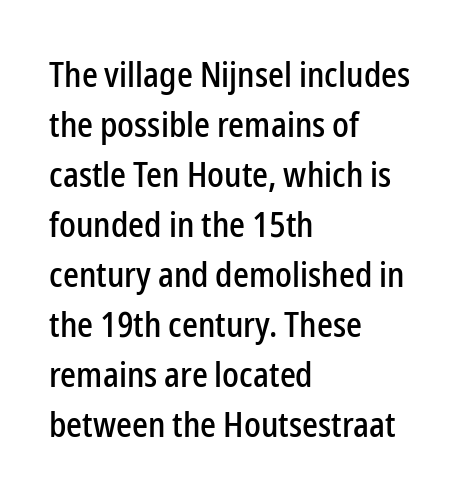
Q: Is the text italic (slanted)? A: No, it is upright.
Q: Is the typeface a serif or a sans-serif typeface? A: Sans-serif.
Q: Is the text underlined? A: No.
Q: How is the paragraph aligned? A: Left-aligned.
Q: Is the spacing between letters normal or unusually wide? A: Normal.
Q: Is the spacing between lines tight, normal or loose? A: Normal.
Q: Width (condensed, normal, or wide)? A: Condensed.
Q: Stroke contrast? A: Low.
Q: x-height? A: Medium.
Q: Monospaced? A: No.
